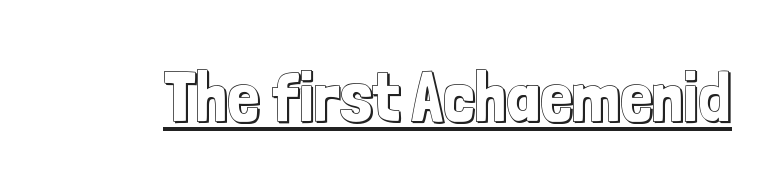
The image shows 71 px condensed type, upright; set normal letter spacing, underlined; a medium x-height.
